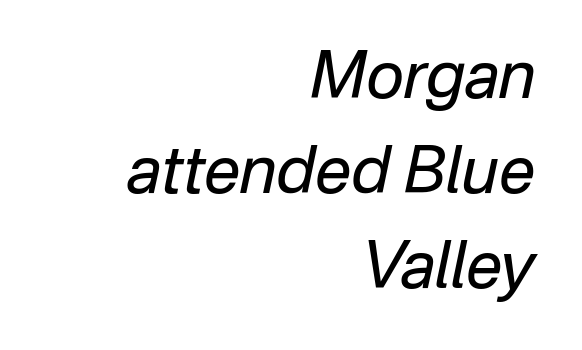
{"italic": "yes", "lean": "right", "slant_degrees": 12, "bold": "no", "weight": "regular", "width": "normal", "stroke_contrast": "low", "x_height": "medium", "monospaced": "no", "underline": "no", "align": "right", "line_spacing": "normal", "line_spacing_ratio": 1.46, "letter_spacing": "normal", "letter_spacing_em": 0.0, "glyph_px": 65}
